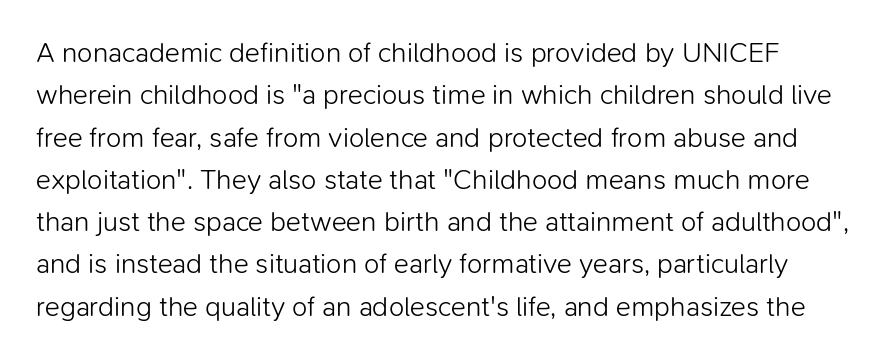
Descender tails drop into unmarked territory. Heft: none added — not bold. Tall strokes in this sample are plumb rather than angled. To sum up the face: it is a sans, with no serifs.
